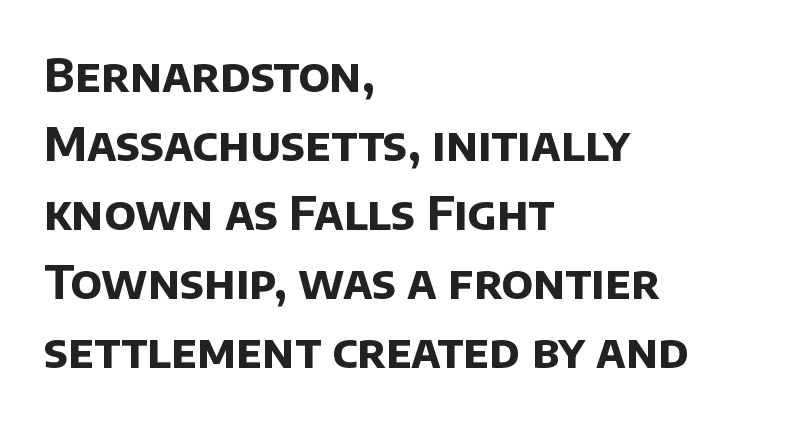
The image shows 46 px bold sans-serif type; set left-aligned, normal line spacing (1.5x), normal letter spacing, not underlined; low stroke contrast and a large x-height.
